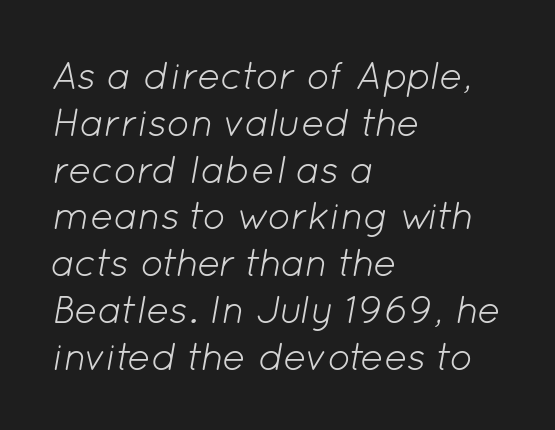
{"italic": "yes", "lean": "right", "slant_degrees": 12, "bold": "no", "weight": "light", "width": "normal", "stroke_contrast": "low", "x_height": "medium", "monospaced": "no", "underline": "no", "align": "left", "line_spacing_ratio": 1.2, "letter_spacing": "normal", "letter_spacing_em": 0.0, "glyph_px": 39}
